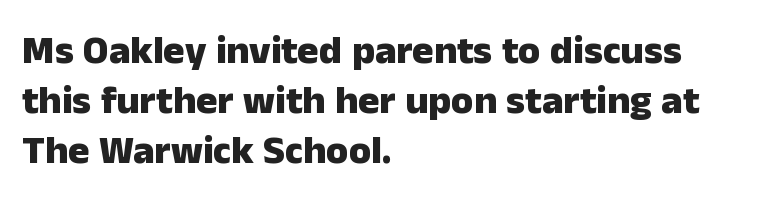
Heavy, bold letterforms. Reading down the block, your eye returns to a fixed left position each line. Between one letter and the next there's only the usual sliver of space. The vertical gap from one line to the next is medium.
